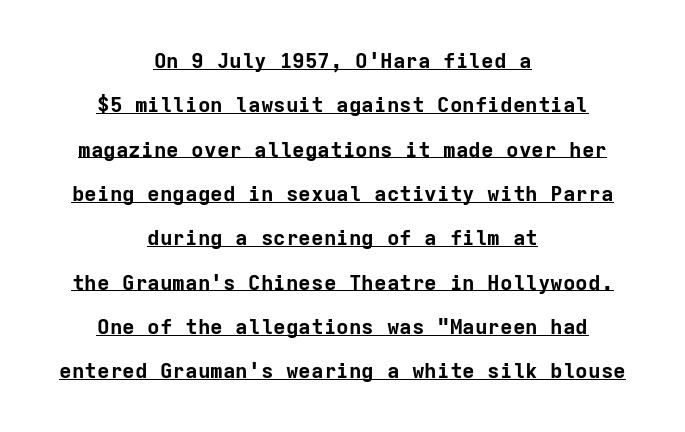
Beneath each row of characters lies a ruled line. This rendering leaves character spacing at its baseline value. Visually the block forms a symmetrical silhouette, jagged on both flanks. Airy leading. Tall strokes in this sample are plumb rather than angled.
